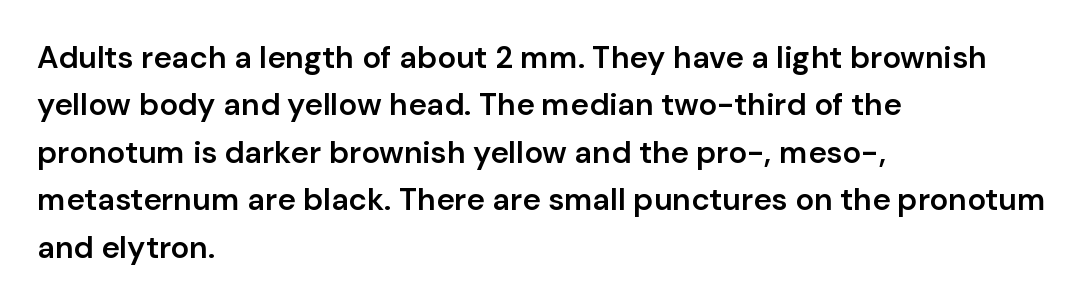
Q: Is the text bold? A: Semi-bold.
Q: Is the text italic (slanted)? A: No, it is upright.
Q: Is the typeface a serif or a sans-serif typeface? A: Sans-serif.
Q: Is the text underlined? A: No.
Q: How is the paragraph aligned? A: Left-aligned.
Q: Is the spacing between letters normal or unusually wide? A: Normal.
Q: Is the spacing between lines tight, normal or loose? A: Normal.
Q: Width (condensed, normal, or wide)? A: Normal.
Q: Stroke contrast? A: Low.
Q: x-height? A: Medium.
Q: Monospaced? A: No.
